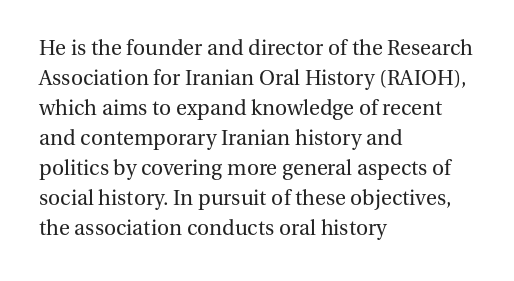
Compared with typical body copy, the letter spacing here is the same. The text block is weighted toward the left margin, trailing off unevenly rightward. The foot of each line stays bare and open. Evenly set lines give the paragraph a standard silhouette. Stroke thickness stays within the range of a standard reading face or lighter.
